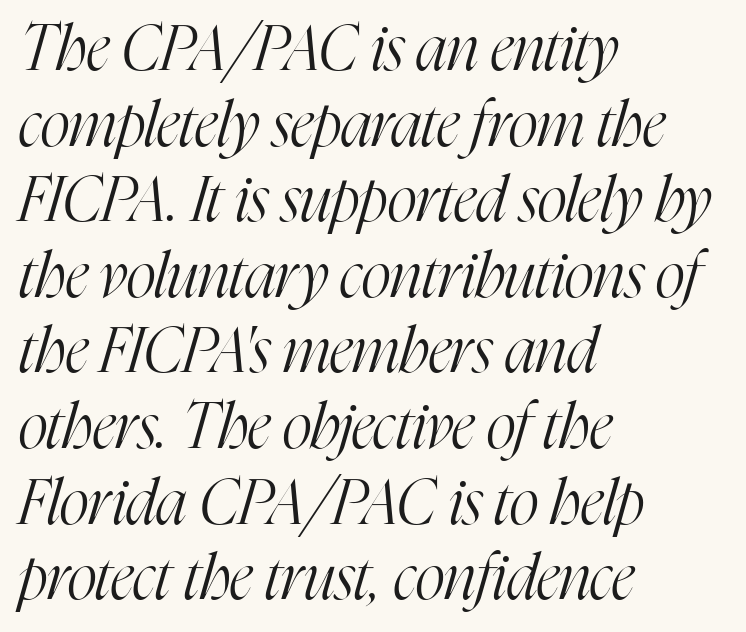
Q: Is the text bold? A: No.
Q: Is the text italic (slanted)? A: Yes, it leans right by about 16 degrees.
Q: Is the typeface a serif or a sans-serif typeface? A: Serif.
Q: Is the text underlined? A: No.
Q: How is the paragraph aligned? A: Left-aligned.
Q: Is the spacing between letters normal or unusually wide? A: Normal.
Q: Width (condensed, normal, or wide)? A: Condensed.
Q: Stroke contrast? A: High.
Q: x-height? A: Medium.
Q: Monospaced? A: No.
